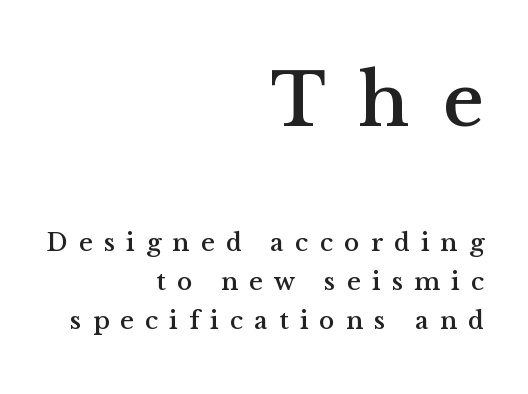
{"serif": "yes", "italic": "no", "width": "normal", "stroke_contrast": "medium", "x_height": "medium", "monospaced": "no", "underline": "no", "align": "right", "line_spacing": "normal", "line_spacing_ratio": 1.5, "letter_spacing": "wide", "letter_spacing_em": 0.43, "larger_block": "first", "size_ratio": 3.0, "glyph_px": 78}
